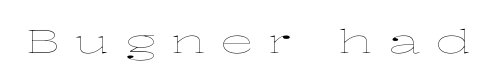
{"italic": "no", "bold": "no", "weight": "thin", "width": "wide", "stroke_contrast": "low", "x_height": "medium", "monospaced": "no", "underline": "no", "letter_spacing": "wide", "letter_spacing_em": 0.46, "glyph_px": 33}
